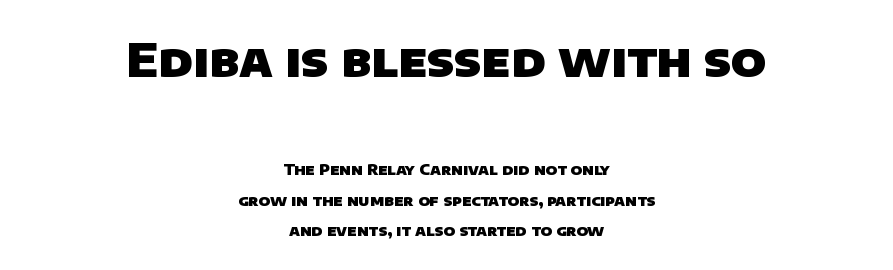
The image shows 46 px heavy sans-serif type; set centered, loose line spacing (2.03x), normal letter spacing, not underlined; the first (top) block is 3.07x larger; low stroke contrast and a large x-height.
